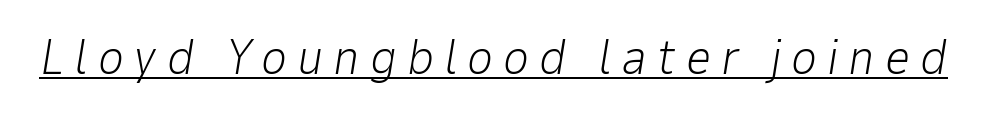
Q: Is the text bold? A: No.
Q: Is the text italic (slanted)? A: Yes, it leans right by about 9 degrees.
Q: Is the text underlined? A: Yes.
Q: Is the spacing between letters normal or unusually wide? A: Unusually wide.
Q: Width (condensed, normal, or wide)? A: Normal.
Q: Stroke contrast? A: Low.
Q: x-height? A: Medium.
Q: Monospaced? A: No.
